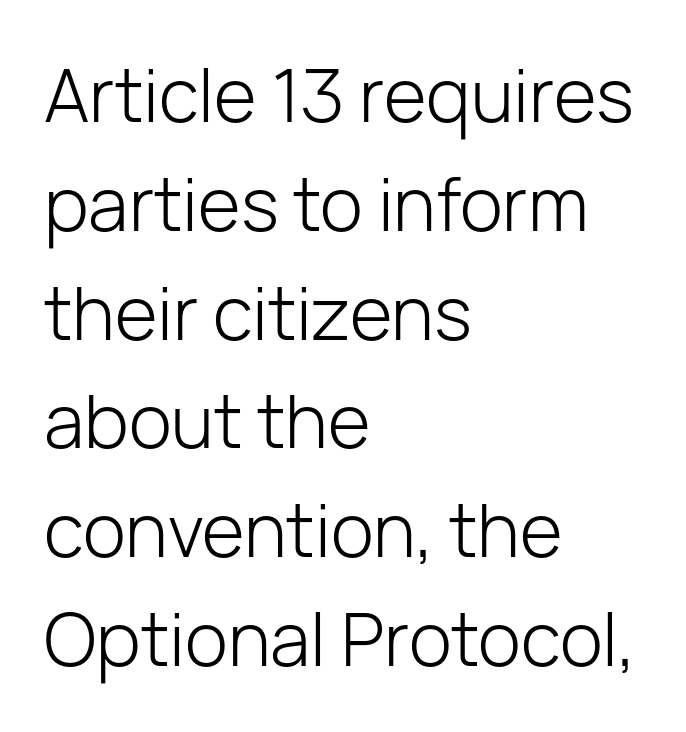
Q: Is the text bold? A: No.
Q: Is the text italic (slanted)? A: No, it is upright.
Q: Is the typeface a serif or a sans-serif typeface? A: Sans-serif.
Q: Is the text underlined? A: No.
Q: How is the paragraph aligned? A: Left-aligned.
Q: Is the spacing between letters normal or unusually wide? A: Normal.
Q: Is the spacing between lines tight, normal or loose? A: Normal.
Q: Width (condensed, normal, or wide)? A: Normal.
Q: Stroke contrast? A: Low.
Q: x-height? A: Medium.
Q: Monospaced? A: No.
